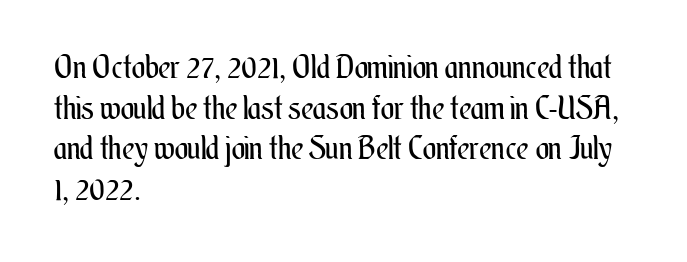
The image shows 32 px regular-weight, condensed type, upright; set left-aligned, normal line spacing (1.27x), normal letter spacing, not underlined; medium stroke contrast and a small x-height.
